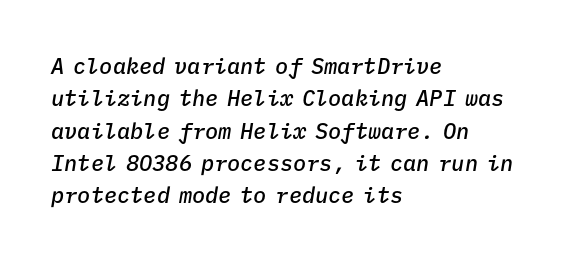
{"italic": "yes", "lean": "right", "slant_degrees": 9, "bold": "semi", "underline": "no", "align": "left", "line_spacing": "normal", "line_spacing_ratio": 1.47, "letter_spacing": "normal", "letter_spacing_em": 0.0, "glyph_px": 22}
